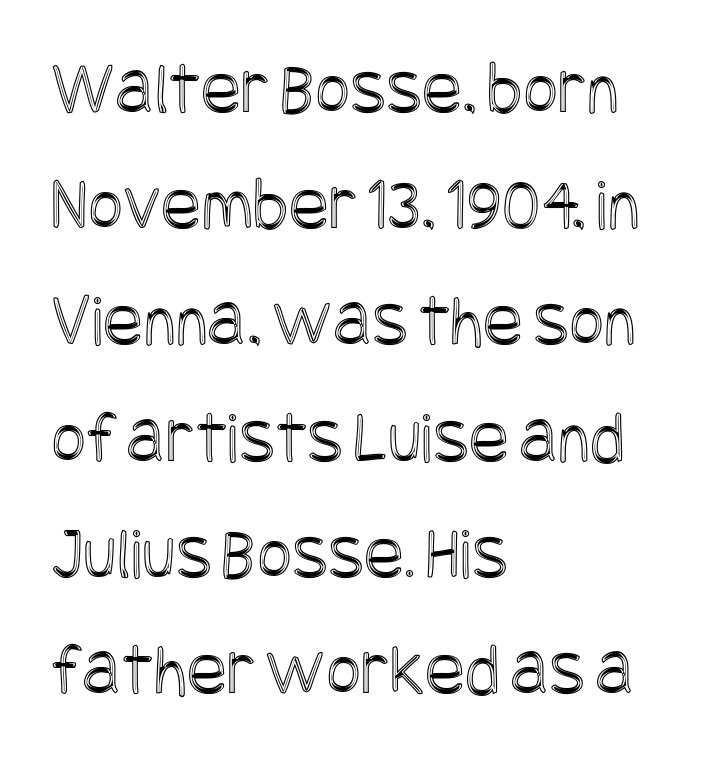
The image shows 75 px condensed type, upright; set left-aligned, normal line spacing (1.55x), normal letter spacing, not underlined; a large x-height.
